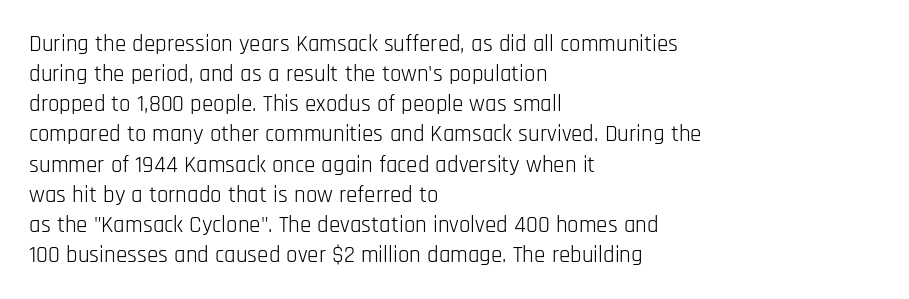
Teacher's note: observe the even left margin — that is flush-left alignment. Does extra space separate the letters? No, they use regular spacing. In terms of posture, this sample is upright. The glyphs are unaccompanied by any horizontal stroke below them. The lines sit at an ordinary, default distance from one another.
